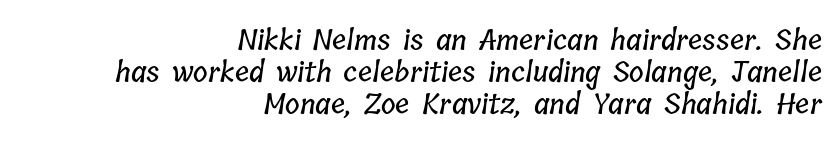
{"width": "condensed", "stroke_contrast": "low", "x_height": "medium", "monospaced": "no", "underline": "no", "align": "right", "line_spacing": "tight", "line_spacing_ratio": 1.15, "letter_spacing": "normal", "letter_spacing_em": 0.0, "glyph_px": 28}
